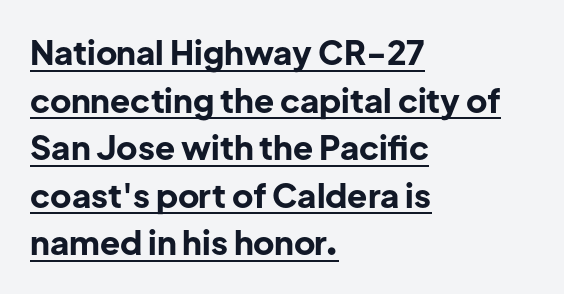
{"serif": "no", "italic": "no", "bold": "yes", "weight": "bold", "width": "normal", "stroke_contrast": "low", "x_height": "medium", "monospaced": "no", "underline": "yes", "align": "left", "line_spacing": "normal", "line_spacing_ratio": 1.44, "letter_spacing": "normal", "letter_spacing_em": 0.0, "glyph_px": 33}
